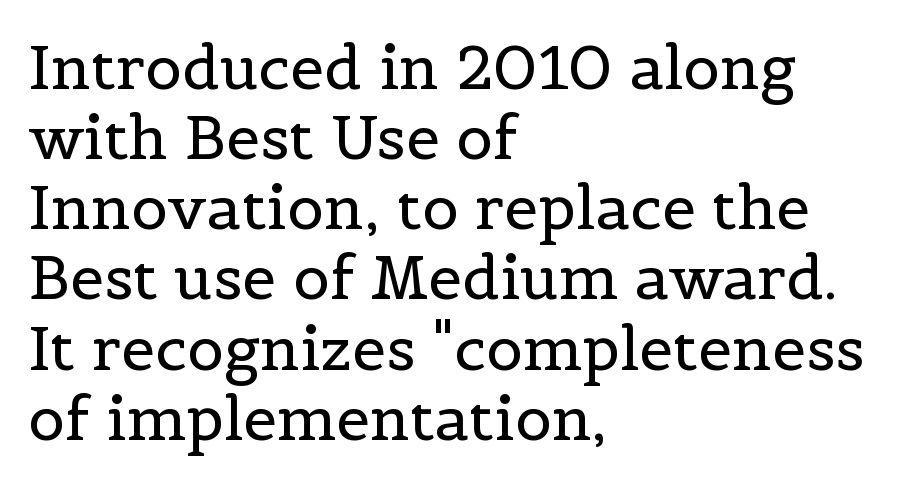
{"serif": "yes", "italic": "no", "bold": "no", "weight": "regular", "width": "normal", "x_height": "medium", "monospaced": "no", "underline": "no", "align": "left", "line_spacing": "tight", "line_spacing_ratio": 1.15, "letter_spacing": "normal", "letter_spacing_em": 0.0, "glyph_px": 61}
